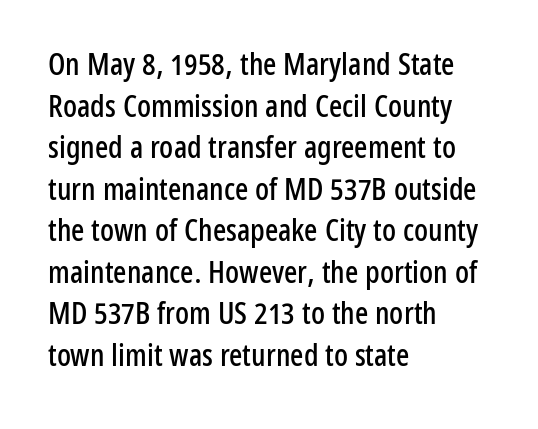
The image shows 31 px condensed sans-serif type, upright; set left-aligned, normal line spacing (1.34x), normal letter spacing, not underlined; low stroke contrast and a medium x-height.
